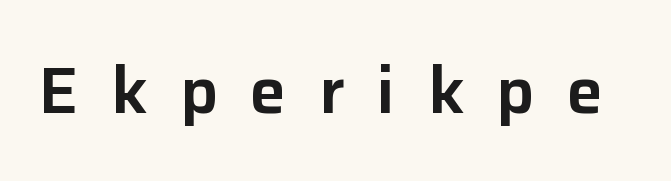
The image shows 65 px sans-serif type, upright; set unusually wide letter spacing (+0.5 em), not underlined; low stroke contrast and a medium x-height.
